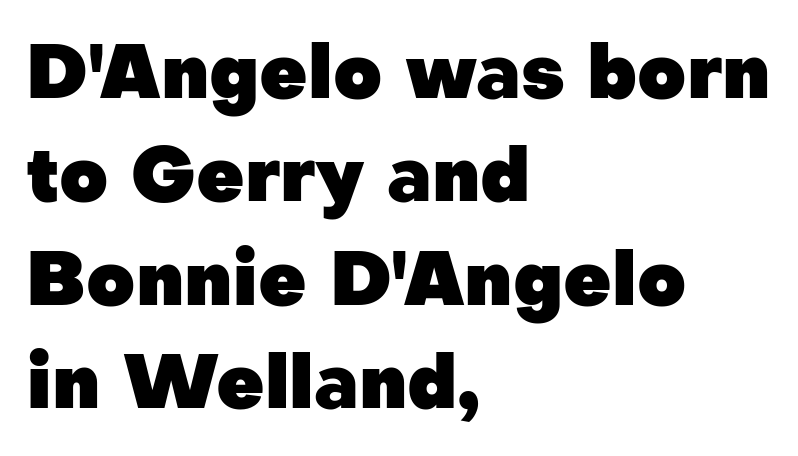
The type family on display is of the sans-serif kind. Note the varied advance widths — an 'i' is clearly narrower than an 'm'. These lines sit exactly where default settings would place them. Horizontally, the lines are justified to the leading edge only. The passage shown has conventional tracking throughout.
